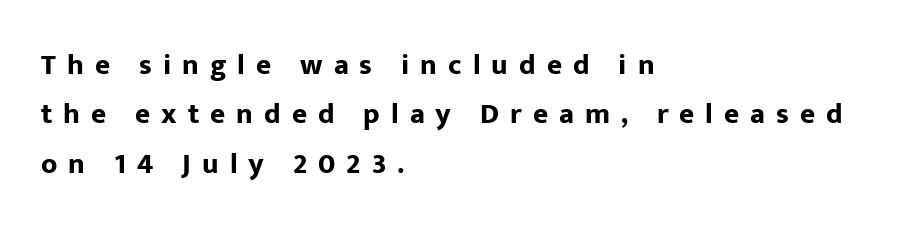
The image shows 29 px bold sans-serif type, upright; set left-aligned, normal line spacing (1.7x), unusually wide letter spacing (+0.38 em), not underlined; low stroke contrast and a medium x-height.
